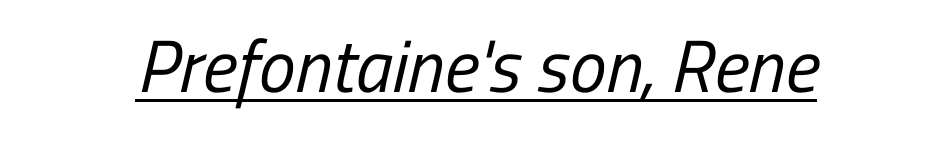
{"serif": "no", "bold": "no", "weight": "regular", "width": "condensed", "stroke_contrast": "low", "x_height": "medium", "monospaced": "no", "underline": "yes", "letter_spacing": "normal", "letter_spacing_em": 0.0, "glyph_px": 74}
